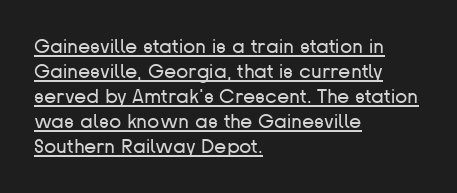
The rag falls on the right side of this text block. Vertical strokes here are truly vertical. Each new line begins a customary step beneath the previous one. The typesetter has applied underlining to the passage shown.
